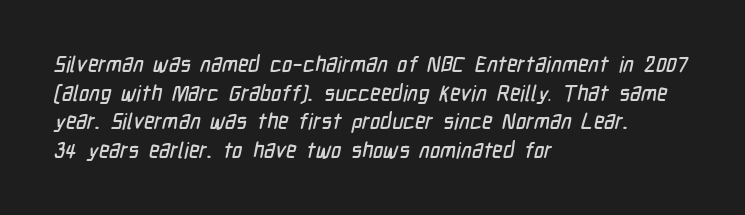
Q: Is the text underlined? A: No.
Q: How is the paragraph aligned? A: Left-aligned.
Q: Is the spacing between letters normal or unusually wide? A: Normal.
Q: Is the spacing between lines tight, normal or loose? A: Normal.
